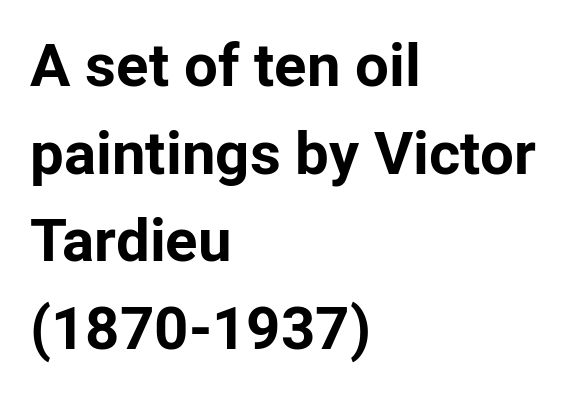
The typesetting leans heavy: a genuine bold. Look at the bottom of the vertical strokes: they stop flat, with no serifs. A clean baseline with only descenders dipping below it. Default kerning and tracking; the words read as compact shapes. Quick note: not italic, upright.
